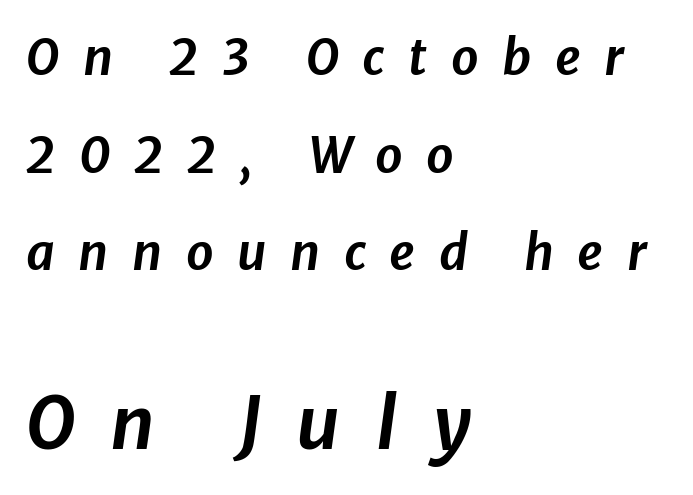
The image shows 73 px text type, italic (leaning right); set left-aligned, loose line spacing (1.99x), unusually wide letter spacing (+0.48 em), not underlined; the second (bottom) block is 1.49x larger; low stroke contrast and a medium x-height.
